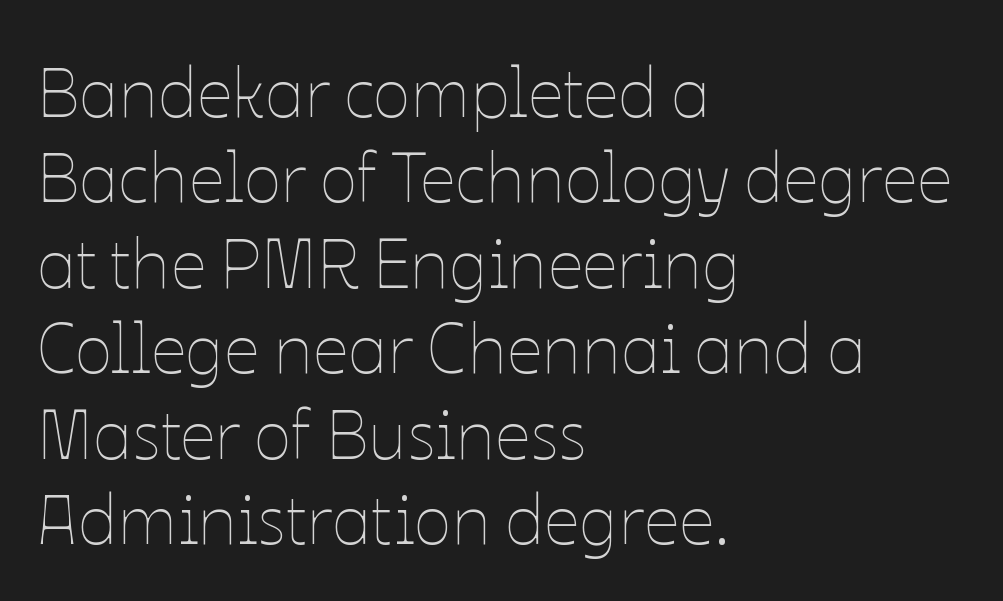
{"italic": "no", "bold": "no", "weight": "thin", "width": "normal", "stroke_contrast": "low", "x_height": "medium", "monospaced": "no", "underline": "no", "align": "left", "line_spacing_ratio": 1.22, "letter_spacing": "normal", "letter_spacing_em": 0.0, "glyph_px": 70}
